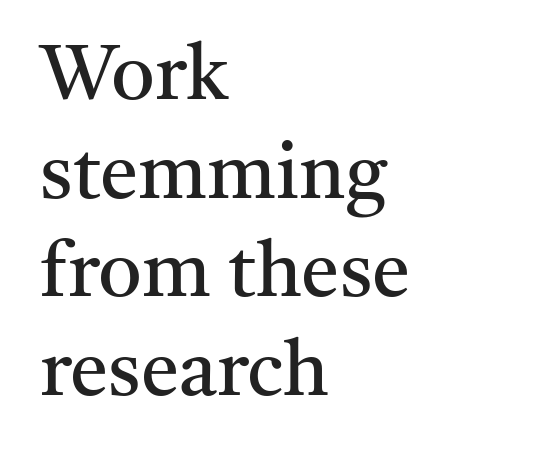
A typesetter would call this proportional, since set widths differ per character. This sample keeps an unexceptional amount of space between lines. No italicization has been applied; the sample stays upright. Standard letterfit; no display-style spreading of the glyphs.
